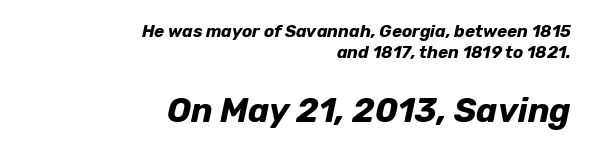
Letter spacing: default. Rendered with sloped, italic letterforms. These lines stack with their right ends in a neat column. Each letter keeps its own natural width here, so spacing adapts to shape. Is the lower block the larger one? Yes — the lower block carries the bigger type. A bare baseline throughout the passage.
